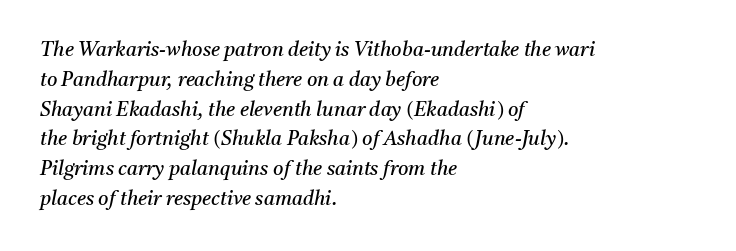
Q: Is the text bold? A: No.
Q: Is the text italic (slanted)? A: Yes, it leans right by about 11 degrees.
Q: Is the text underlined? A: No.
Q: How is the paragraph aligned? A: Left-aligned.
Q: Is the spacing between letters normal or unusually wide? A: Normal.
Q: Is the spacing between lines tight, normal or loose? A: Normal.
